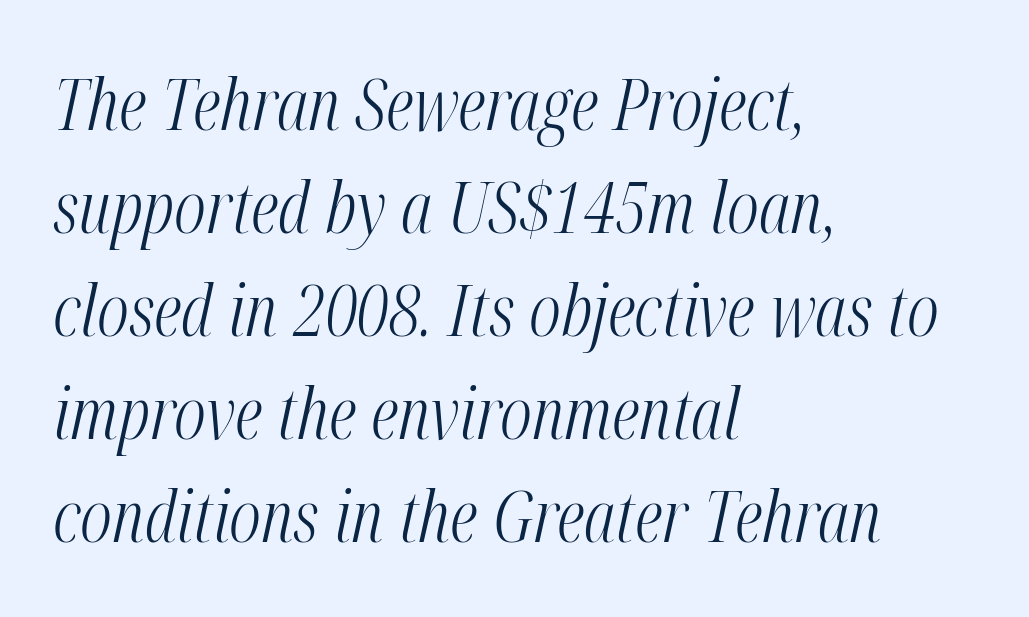
These lines keep a tight, regular rhythm from letter to letter. Regular leading. A light-to-regular cut is what we see here. Casual observation: everything's shoved over to the left. These lines are rendered in a variable-pitch font. When letters slant like this, we call the style italic.
